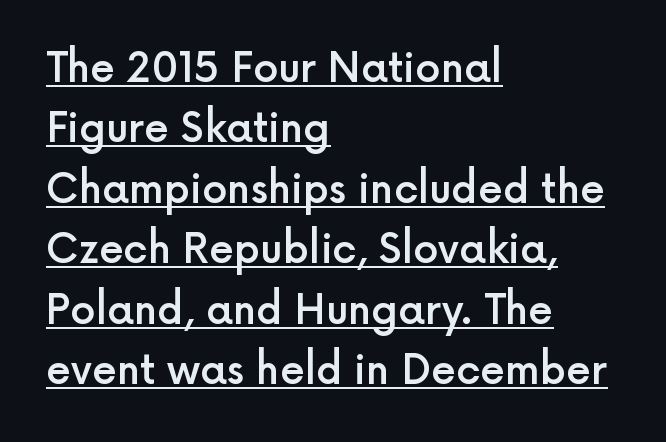
Normally led — the rows are evenly, conventionally spaced. Underline: present. When letters stand straight like this, we call the style roman or upright. Words appear dense and cohesive because spacing is normal. Students, this is semibold: more ink than regular, less than bold. Note the varied advance widths — an 'i' is clearly narrower than an 'm'.
